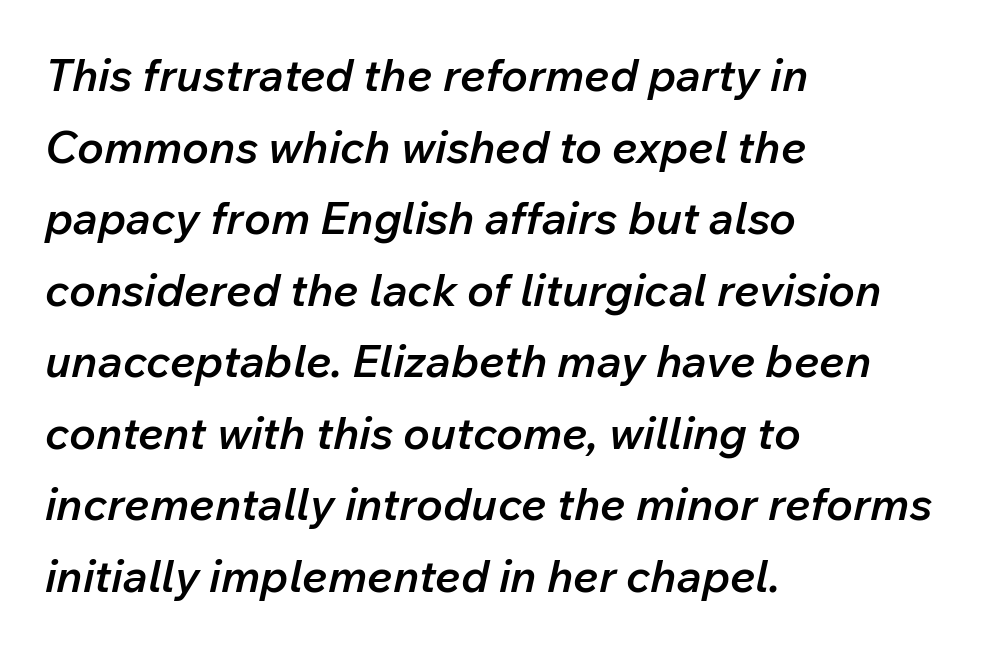
Q: Is the text bold? A: Semi-bold.
Q: Is the text italic (slanted)? A: Yes, it leans right by about 12 degrees.
Q: Is the text underlined? A: No.
Q: How is the paragraph aligned? A: Left-aligned.
Q: Is the spacing between letters normal or unusually wide? A: Normal.
Q: Is the spacing between lines tight, normal or loose? A: Normal.
Q: Width (condensed, normal, or wide)? A: Normal.
Q: Stroke contrast? A: Low.
Q: x-height? A: Medium.
Q: Monospaced? A: No.
